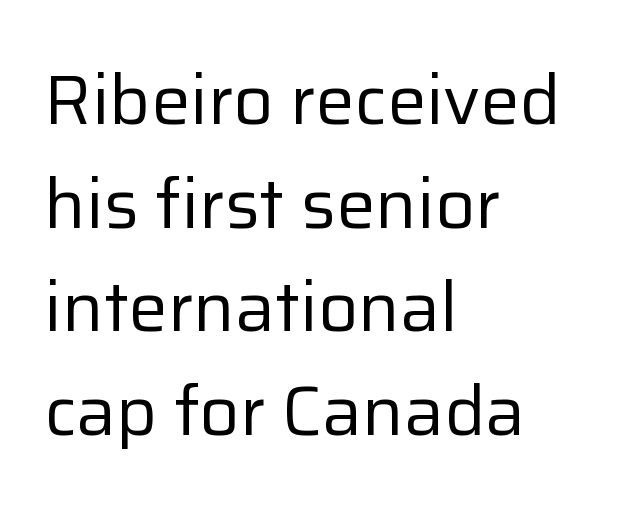
Q: Is the text bold? A: No.
Q: Is the text italic (slanted)? A: No, it is upright.
Q: Is the typeface a serif or a sans-serif typeface? A: Sans-serif.
Q: Is the text underlined? A: No.
Q: How is the paragraph aligned? A: Left-aligned.
Q: Is the spacing between letters normal or unusually wide? A: Normal.
Q: Is the spacing between lines tight, normal or loose? A: Normal.
Q: Width (condensed, normal, or wide)? A: Normal.
Q: Stroke contrast? A: Low.
Q: x-height? A: Medium.
Q: Monospaced? A: No.
